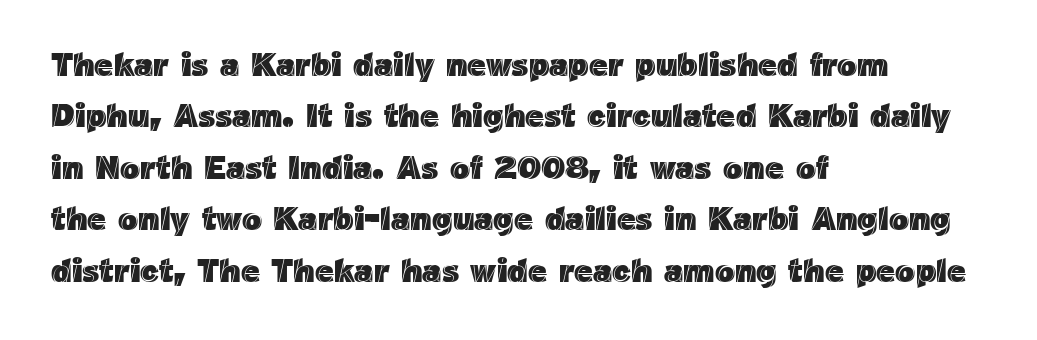
Q: Is the text italic (slanted)? A: No, it is upright.
Q: Is the text underlined? A: No.
Q: How is the paragraph aligned? A: Left-aligned.
Q: Is the spacing between letters normal or unusually wide? A: Normal.
Q: Is the spacing between lines tight, normal or loose? A: Normal.
Q: Width (condensed, normal, or wide)? A: Normal.
Q: x-height? A: Medium.
Q: Monospaced? A: No.
